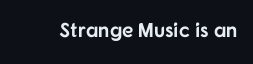
{"italic": "no", "bold": "yes", "underline": "no", "letter_spacing": "normal", "letter_spacing_em": 0.0, "glyph_px": 20}
